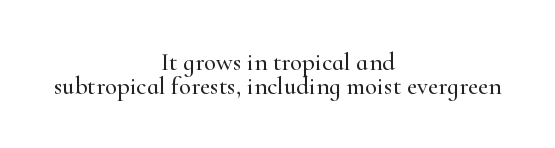
The image shows 25 px text type, upright; set centered, tight line spacing (0.95x), normal letter spacing, not underlined.
